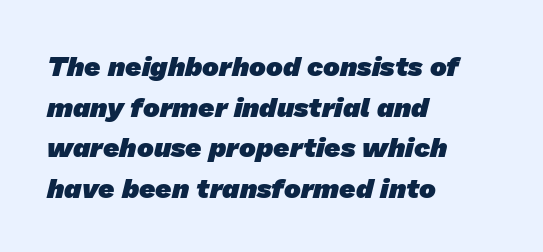
A typesetter would label this face a sans. A clean baseline with only descenders dipping below it. The type is set solid horizontally, with unmodified tracking. The ragged edge is on the right, which tells us the setting is flush left.
